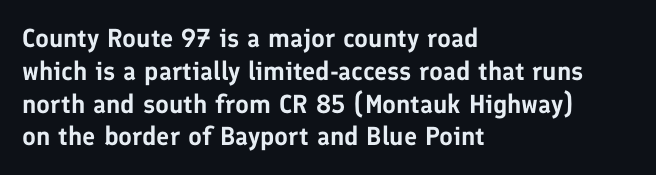
Q: Is the text italic (slanted)? A: No, it is upright.
Q: Is the text underlined? A: No.
Q: How is the paragraph aligned? A: Left-aligned.
Q: Is the spacing between letters normal or unusually wide? A: Normal.
Q: Is the spacing between lines tight, normal or loose? A: Normal.
